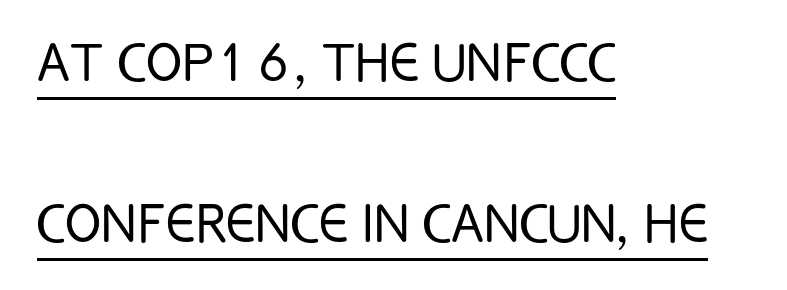
{"serif": "no", "italic": "no", "bold": "no", "weight": "light", "width": "condensed", "stroke_contrast": "low", "x_height": "large", "monospaced": "no", "underline": "yes", "align": "left", "line_spacing": "loose", "line_spacing_ratio": 2.4, "letter_spacing": "normal", "letter_spacing_em": 0.0, "glyph_px": 67}
